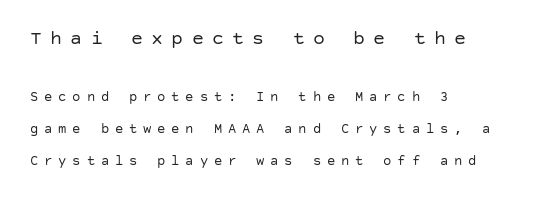
The composition opens big and finishes small. These lines were composed using upright roman letters. Notice how the passage keeps a crisp vertical edge on the left only. Horizontal bands of white between lines are thick stripes.
